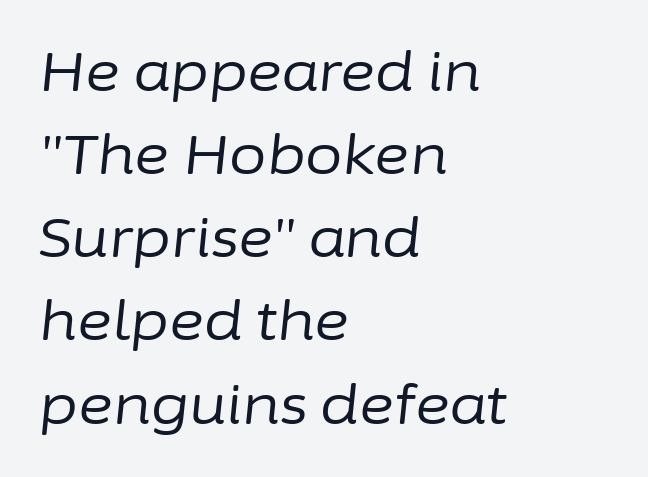
{"italic": "yes", "lean": "right", "slant_degrees": 6, "bold": "no", "weight": "regular", "width": "normal", "stroke_contrast": "low", "x_height": "medium", "monospaced": "no", "underline": "no", "align": "left", "line_spacing": "normal", "line_spacing_ratio": 1.54, "letter_spacing": "normal", "letter_spacing_em": 0.0, "glyph_px": 54}
